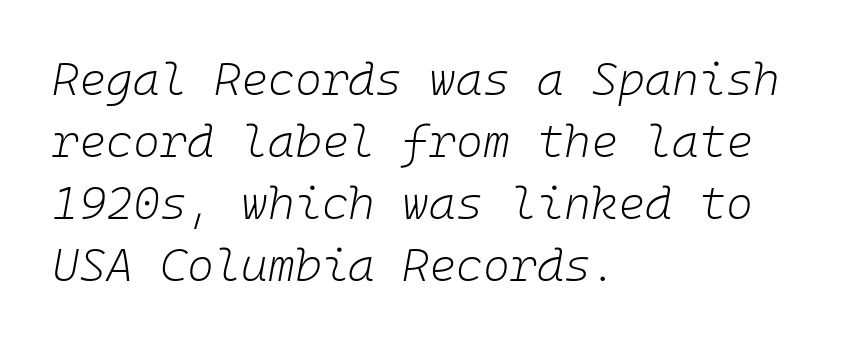
{"italic": "yes", "lean": "right", "slant_degrees": 10, "bold": "no", "weight": "light", "width": "normal", "stroke_contrast": "low", "x_height": "medium", "monospaced": "yes", "underline": "no", "align": "left", "line_spacing": "normal", "line_spacing_ratio": 1.35, "letter_spacing": "normal", "letter_spacing_em": 0.0, "glyph_px": 46}
